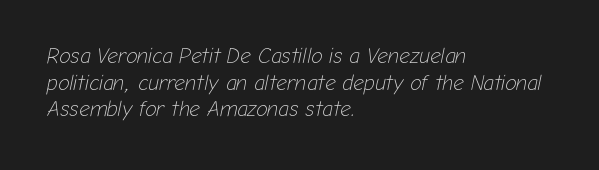
Q: Is the text bold? A: No.
Q: Is the text italic (slanted)? A: Yes, it leans right by about 12 degrees.
Q: Is the text underlined? A: No.
Q: How is the paragraph aligned? A: Left-aligned.
Q: Is the spacing between letters normal or unusually wide? A: Normal.
Q: Is the spacing between lines tight, normal or loose? A: Normal.
